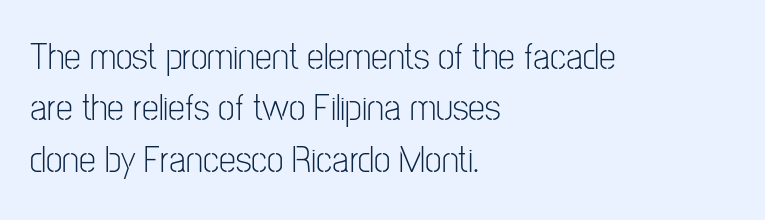
The image shows 38 px light, condensed sans-serif type, upright; set left-aligned, normal line spacing (1.35x), normal letter spacing, not underlined; low stroke contrast and a medium x-height.
